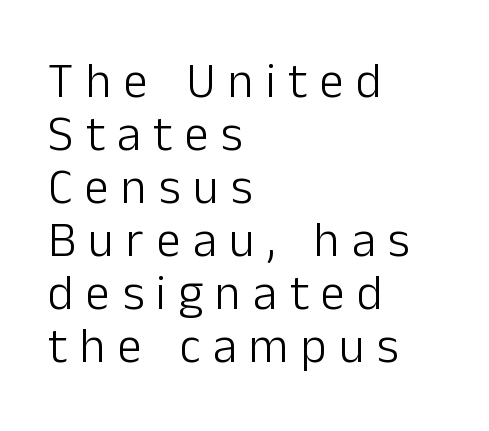
All the whitespace from short lines collects on the right. Vertical strokes here are truly vertical. Whoever set this chose condensed vertical rhythm over breathing room. Clear beneath every line of the passage. This sample has the flowing, uneven cadence of proportional lettering.
